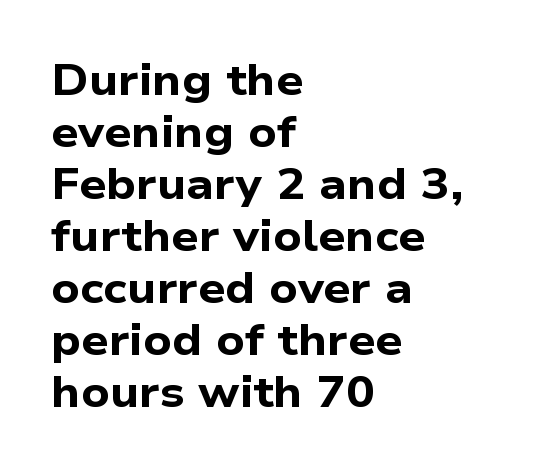
{"serif": "no", "bold": "yes", "weight": "bold", "width": "wide", "stroke_contrast": "low", "x_height": "medium", "monospaced": "no", "underline": "no", "align": "left", "line_spacing_ratio": 1.21, "letter_spacing": "normal", "letter_spacing_em": 0.0, "glyph_px": 43}
